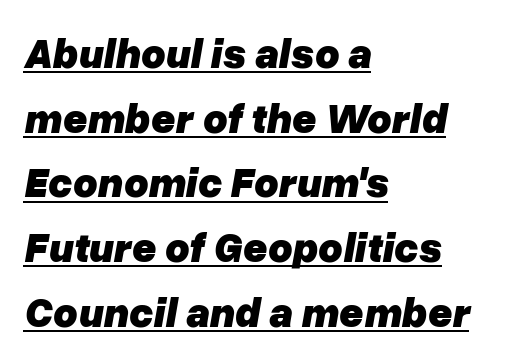
The image shows 42 px heavy type, italic (leaning right); set left-aligned, normal line spacing (1.54x), normal letter spacing, underlined; low stroke contrast and a medium x-height.
